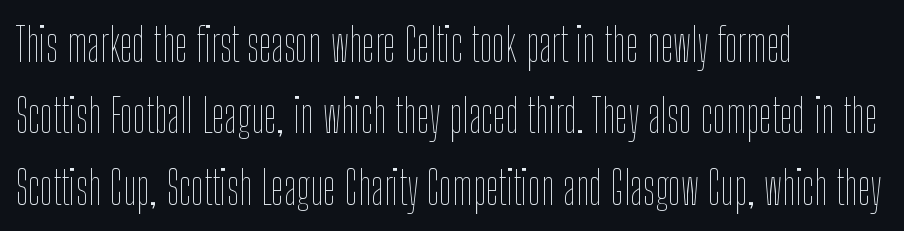
When letters stand straight like this, we call the style roman or upright. Reading down the column, the eye jumps a familiar distance to each next line. Honestly, the letter spacing is just normal — you wouldn't notice it. The letters look calm and open, with moderate or lighter stems. Alignment: flush left.
